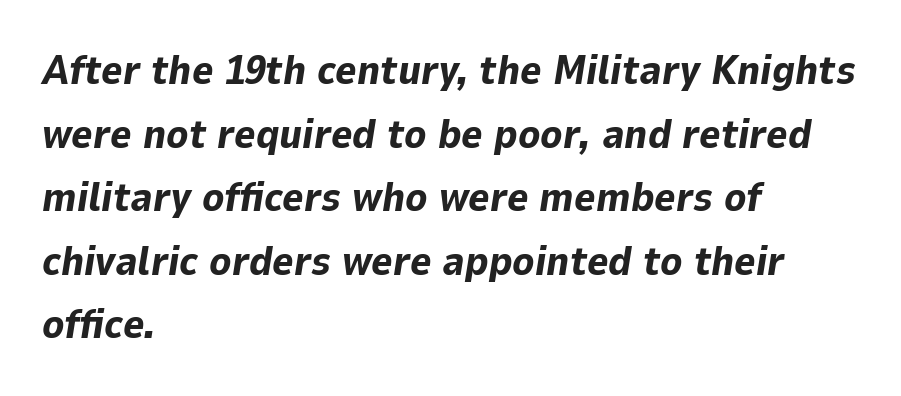
{"italic": "yes", "lean": "right", "slant_degrees": 9, "bold": "yes", "weight": "bold", "width": "normal", "stroke_contrast": "low", "x_height": "medium", "monospaced": "no", "underline": "no", "align": "left", "line_spacing": "normal", "line_spacing_ratio": 1.55, "letter_spacing": "normal", "letter_spacing_em": 0.0, "glyph_px": 41}
